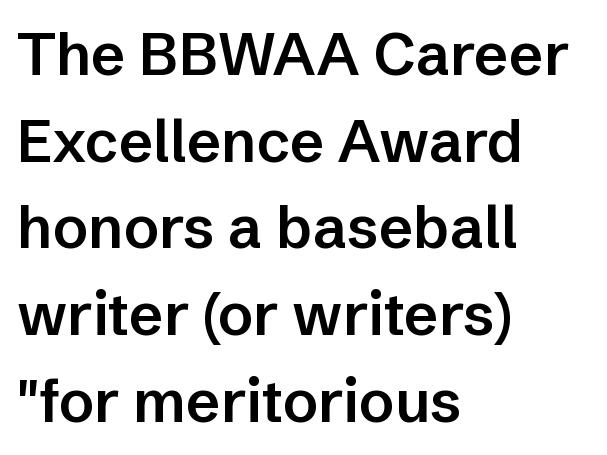
{"serif": "no", "italic": "no", "bold": "semi", "weight": "semibold", "width": "normal", "stroke_contrast": "low", "x_height": "medium", "monospaced": "no", "underline": "no", "align": "left", "line_spacing": "normal", "line_spacing_ratio": 1.47, "letter_spacing": "normal", "letter_spacing_em": 0.0, "glyph_px": 59}
